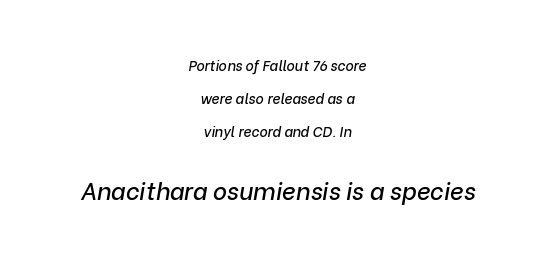
{"italic": "yes", "lean": "right", "slant_degrees": 9, "underline": "no", "align": "center", "line_spacing": "loose", "line_spacing_ratio": 2.34, "letter_spacing": "normal", "letter_spacing_em": 0.0, "larger_block": "second", "size_ratio": 1.71, "glyph_px": 24}
